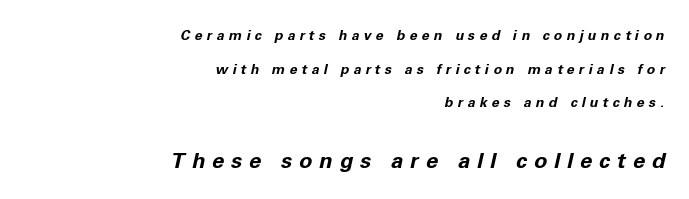
Q: Is the text bold? A: Yes.
Q: Is the text italic (slanted)? A: Yes, it leans right by about 11 degrees.
Q: Is the text underlined? A: No.
Q: How is the paragraph aligned? A: Right-aligned.
Q: Is the spacing between letters normal or unusually wide? A: Unusually wide.
Q: Is the spacing between lines tight, normal or loose? A: Loose.
Q: Which block of text is set in a larger size, the first (top) or the second (bottom)? A: The second (bottom) one.
